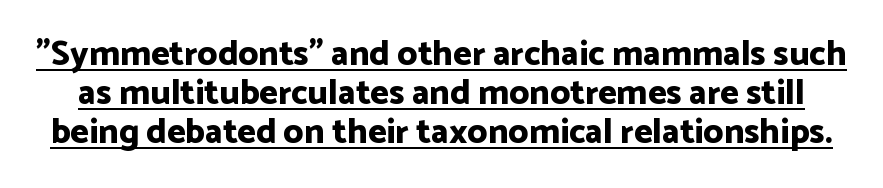
Q: Is the text bold? A: Yes.
Q: Is the text italic (slanted)? A: No, it is upright.
Q: Is the typeface a serif or a sans-serif typeface? A: Sans-serif.
Q: Is the text underlined? A: Yes.
Q: Is the spacing between letters normal or unusually wide? A: Normal.
Q: Is the spacing between lines tight, normal or loose? A: Tight.
Q: Width (condensed, normal, or wide)? A: Normal.
Q: Stroke contrast? A: Low.
Q: x-height? A: Medium.
Q: Monospaced? A: No.
